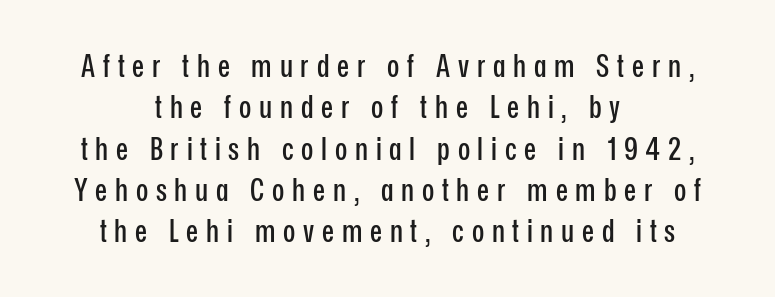
{"serif": "no", "italic": "no", "width": "condensed", "stroke_contrast": "low", "x_height": "medium", "monospaced": "no", "underline": "no", "align": "center", "line_spacing": "normal", "line_spacing_ratio": 1.29, "letter_spacing": "wide", "letter_spacing_em": 0.24, "glyph_px": 32}
